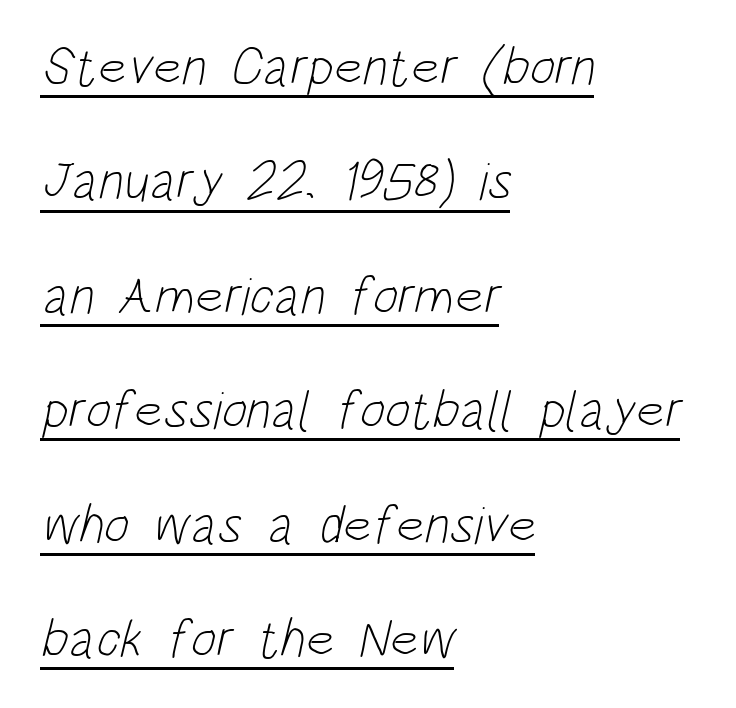
The image shows 54 px light, condensed sans-serif type; set left-aligned, loose line spacing (2.12x), normal letter spacing, underlined; low stroke contrast and a large x-height.
